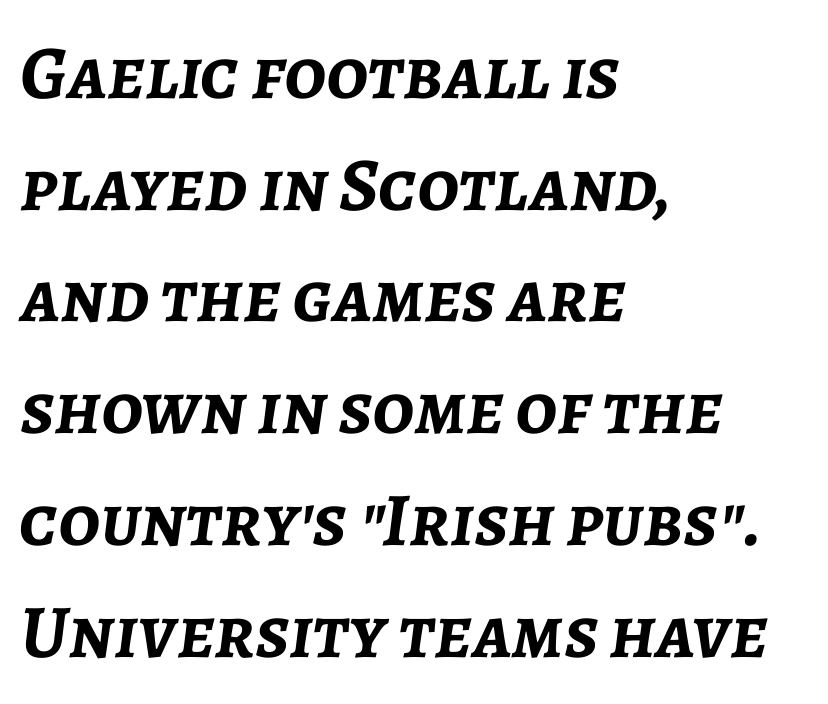
Q: Is the text bold? A: Yes.
Q: Is the text italic (slanted)? A: Yes, it leans right by about 7 degrees.
Q: Is the text underlined? A: No.
Q: How is the paragraph aligned? A: Left-aligned.
Q: Is the spacing between letters normal or unusually wide? A: Normal.
Q: Is the spacing between lines tight, normal or loose? A: Normal.
Q: Width (condensed, normal, or wide)? A: Normal.
Q: Stroke contrast? A: Low.
Q: x-height? A: Medium.
Q: Monospaced? A: No.
